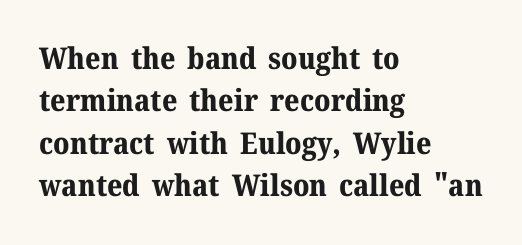
The characters display serif detailing at their extremities. Italic? Not at all — the glyphs are vertical. Set as a true bold cut, around the 700 mark. You could not count columns in this text — the font is proportionally spaced.
